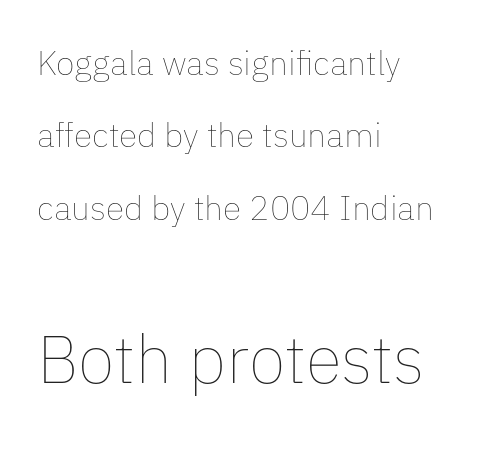
Q: Is the text bold? A: No.
Q: Is the text italic (slanted)? A: No, it is upright.
Q: Is the text underlined? A: No.
Q: How is the paragraph aligned? A: Left-aligned.
Q: Is the spacing between letters normal or unusually wide? A: Normal.
Q: Is the spacing between lines tight, normal or loose? A: Loose.
Q: Which block of text is set in a larger size, the first (top) or the second (bottom)? A: The second (bottom) one.
Q: Width (condensed, normal, or wide)? A: Normal.
Q: Stroke contrast? A: Low.
Q: x-height? A: Medium.
Q: Monospaced? A: No.
